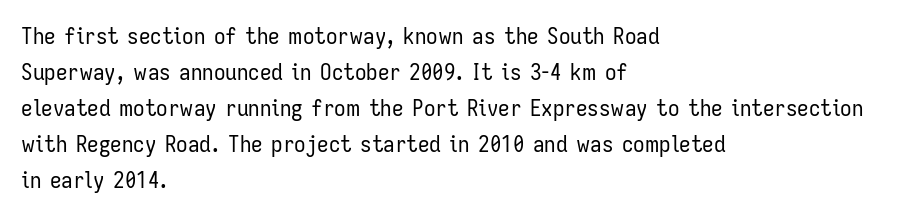
{"italic": "no", "bold": "no", "underline": "no", "align": "left", "line_spacing": "normal", "line_spacing_ratio": 1.57, "letter_spacing": "normal", "letter_spacing_em": 0.0, "glyph_px": 23}
